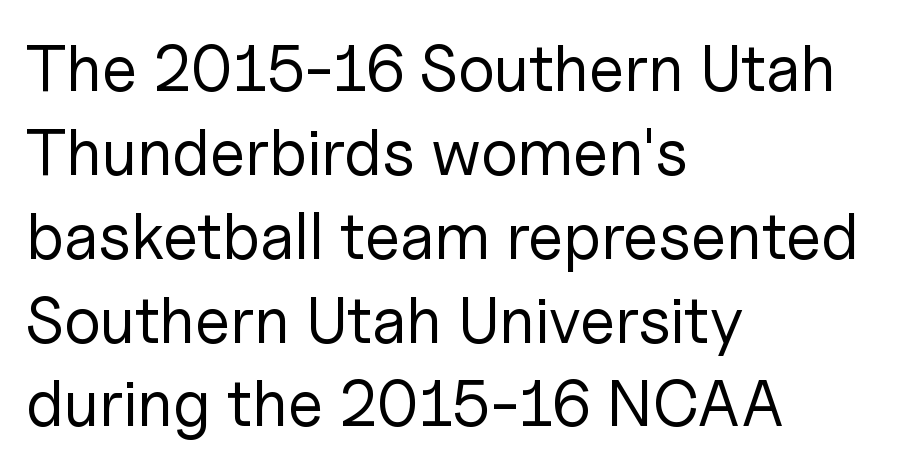
{"serif": "no", "italic": "no", "bold": "no", "weight": "regular", "width": "normal", "stroke_contrast": "low", "x_height": "medium", "monospaced": "no", "underline": "no", "align": "left", "line_spacing": "normal", "line_spacing_ratio": 1.29, "letter_spacing": "normal", "letter_spacing_em": 0.0, "glyph_px": 65}
